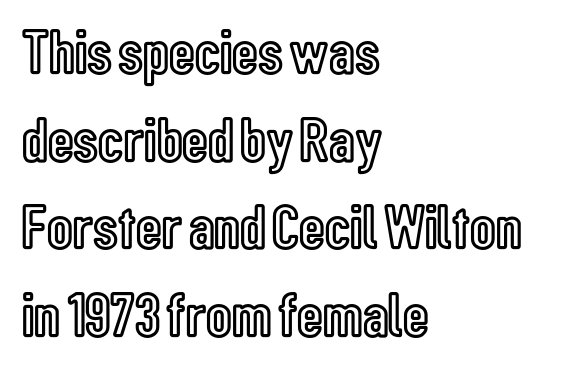
The image shows 63 px condensed type, upright; set left-aligned, normal line spacing (1.39x), normal letter spacing, not underlined; a medium x-height.
